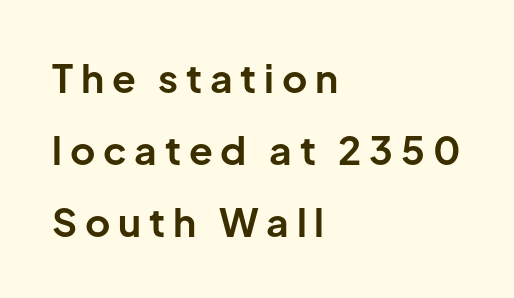
Q: Is the text bold? A: Yes.
Q: Is the text italic (slanted)? A: No, it is upright.
Q: Is the typeface a serif or a sans-serif typeface? A: Sans-serif.
Q: Is the text underlined? A: No.
Q: How is the paragraph aligned? A: Left-aligned.
Q: Is the spacing between letters normal or unusually wide? A: Unusually wide.
Q: Width (condensed, normal, or wide)? A: Normal.
Q: Stroke contrast? A: Low.
Q: x-height? A: Medium.
Q: Monospaced? A: No.
